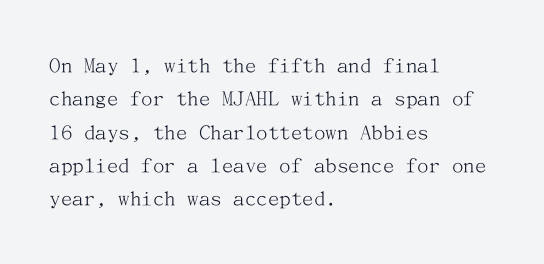
How would I describe the line gaps? Plain and ordinary. Just letters on the line, the space beneath them empty. Alignment: flush left. In terms of posture, this sample is upright.
